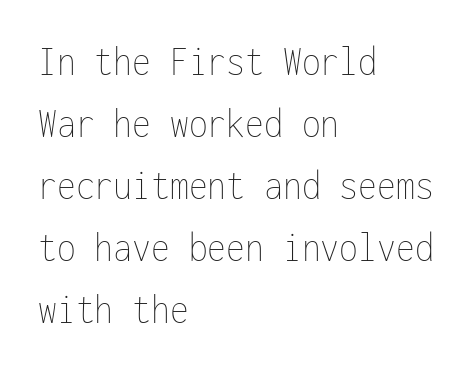
Q: Is the text bold? A: No.
Q: Is the text italic (slanted)? A: No, it is upright.
Q: Is the text underlined? A: No.
Q: How is the paragraph aligned? A: Left-aligned.
Q: Is the spacing between letters normal or unusually wide? A: Normal.
Q: Is the spacing between lines tight, normal or loose? A: Normal.
Q: Width (condensed, normal, or wide)? A: Condensed.
Q: Stroke contrast? A: Low.
Q: x-height? A: Medium.
Q: Monospaced? A: Yes.
